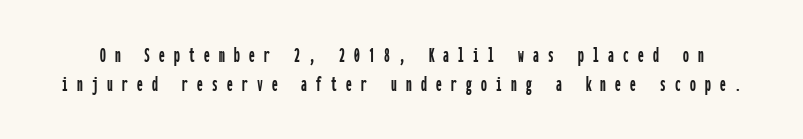
The image shows 23 px text type, upright; set normal line spacing (1.27x), unusually wide letter spacing (+0.4 em), not underlined.
